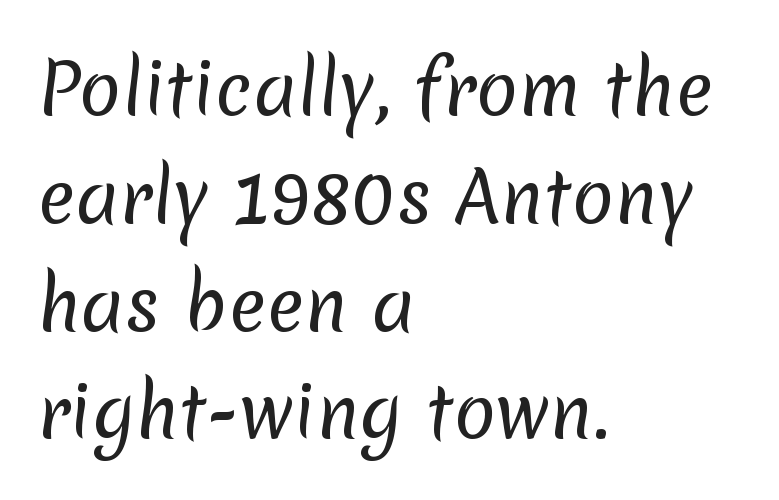
These lines keep a tight, regular rhythm from letter to letter. The type family on display is of the sans-serif kind. The letterforms sit at book weight or below. You could not count columns in this text — the font is proportionally spaced. The block of text has a typical density, with ordinary space between rows.
